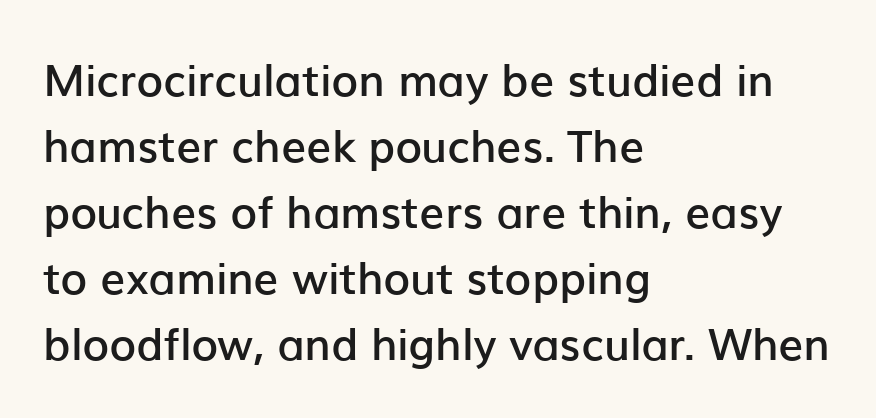
Check where the strokes stop: nothing finishes them off — pure sans. Reading down the block, your eye returns to a fixed left position each line. Do the characters align in a grid? No, the font is proportional. The passage shown is not underscored anywhere.
